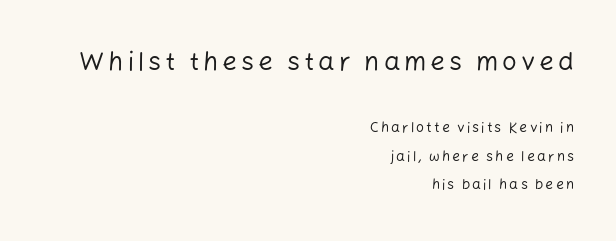
Q: Is the text bold? A: No.
Q: Is the text italic (slanted)? A: No, it is upright.
Q: Is the text underlined? A: No.
Q: How is the paragraph aligned? A: Right-aligned.
Q: Is the spacing between lines tight, normal or loose? A: Loose.
Q: Which block of text is set in a larger size, the first (top) or the second (bottom)? A: The first (top) one.
